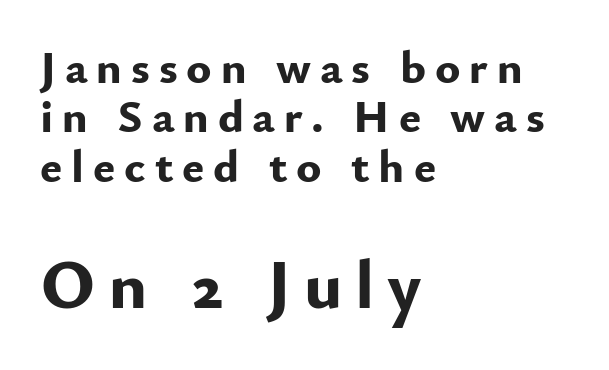
The image shows 70 px bold sans-serif type, upright; set left-aligned, tight line spacing (1.05x), not underlined; the second (bottom) block is 1.49x larger; low stroke contrast and a small x-height.
